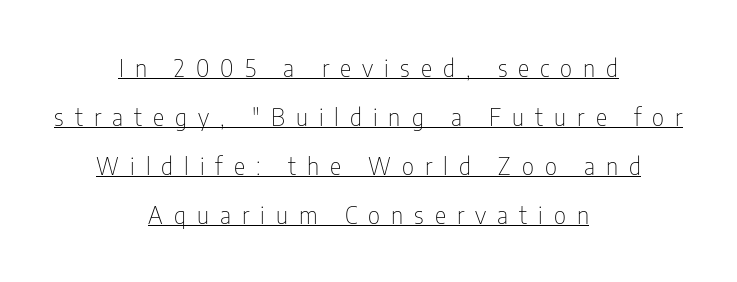
The image shows 24 px text type, upright; set centered, loose line spacing (2.04x), unusually wide letter spacing (+0.46 em), underlined.
